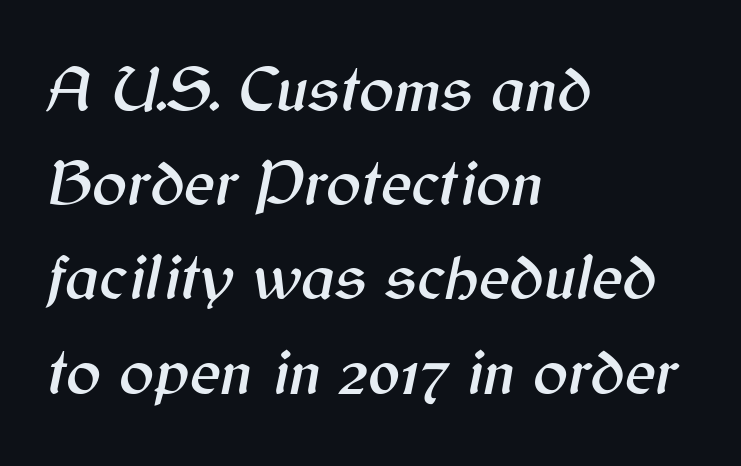
Students, note that the glyphs here touch the page at normal intervals. Every character sits at an angle, as italics do. The designer left line spacing at the default. The passage shown is not underscored anywhere. Where is the straight margin? On the left. Here the designer chose a conventional face with non-uniform glyph widths.
